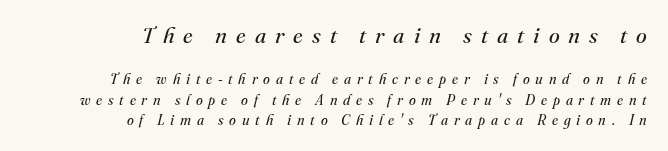
{"italic": "yes", "lean": "right", "slant_degrees": 16, "bold": "no", "underline": "no", "align": "right", "line_spacing": "normal", "line_spacing_ratio": 1.45, "letter_spacing": "wide", "letter_spacing_em": 0.41, "larger_block": "first", "size_ratio": 1.57, "glyph_px": 22}
